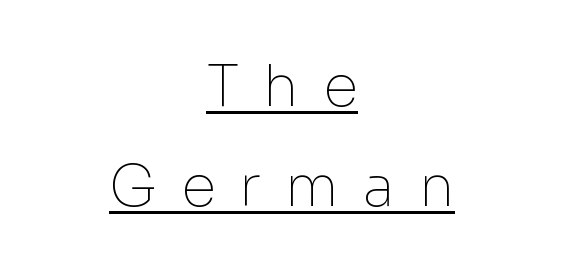
Q: Is the text bold? A: No.
Q: Is the text italic (slanted)? A: No, it is upright.
Q: Is the typeface a serif or a sans-serif typeface? A: Sans-serif.
Q: Is the text underlined? A: Yes.
Q: How is the paragraph aligned? A: Centered.
Q: Is the spacing between letters normal or unusually wide? A: Unusually wide.
Q: Width (condensed, normal, or wide)? A: Normal.
Q: Stroke contrast? A: Low.
Q: x-height? A: Medium.
Q: Monospaced? A: No.
